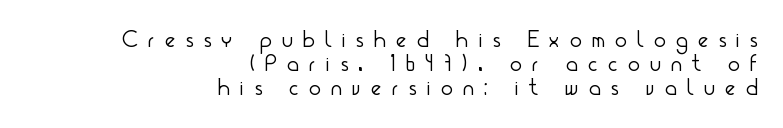
Q: Is the text bold? A: No.
Q: Is the text italic (slanted)? A: No, it is upright.
Q: Is the text underlined? A: No.
Q: How is the paragraph aligned? A: Right-aligned.
Q: Is the spacing between letters normal or unusually wide? A: Unusually wide.
Q: Is the spacing between lines tight, normal or loose? A: Tight.
